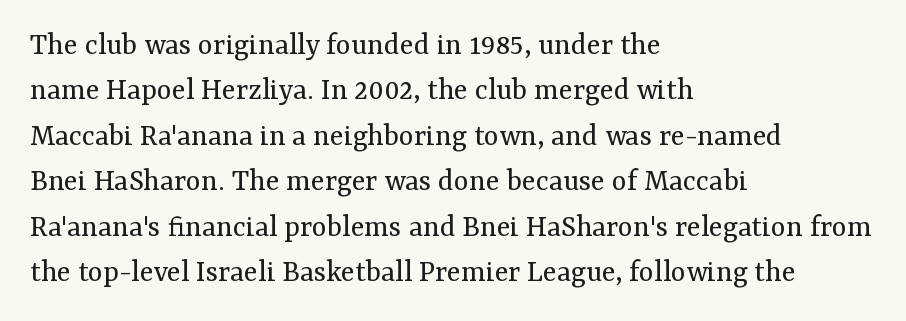
The image shows 32 px regular-weight serif type, upright; set left-aligned, normal line spacing (1.42x), normal letter spacing, not underlined; medium stroke contrast and a medium x-height.
